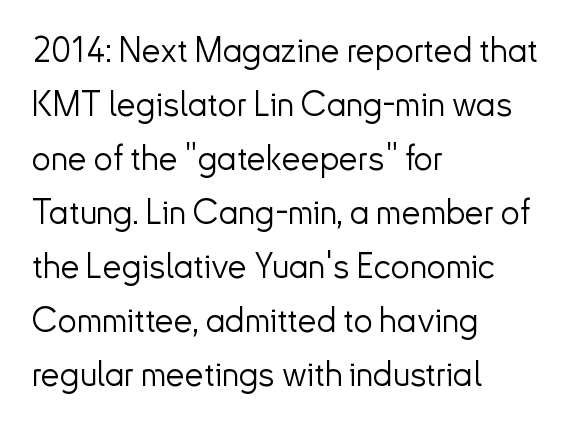
The face used here is a sans, in the tradition of grotesques and geometrics. The axis of the letterforms is exactly vertical. No extra ink here — the face is not bold. Students, note that the glyphs here touch the page at normal intervals. Varying glyph widths throughout — classic text-font behaviour.
